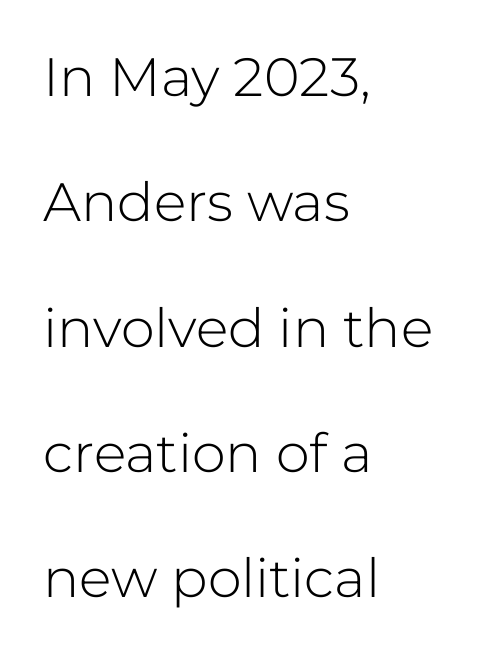
The image shows 54 px light sans-serif type, upright; set left-aligned, loose line spacing (2.32x), normal letter spacing, not underlined; low stroke contrast and a medium x-height.
